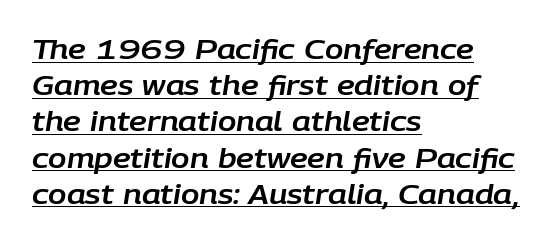
{"italic": "yes", "lean": "right", "slant_degrees": 9, "underline": "yes", "align": "left", "line_spacing": "normal", "line_spacing_ratio": 1.34, "letter_spacing": "normal", "letter_spacing_em": 0.0, "glyph_px": 27}
